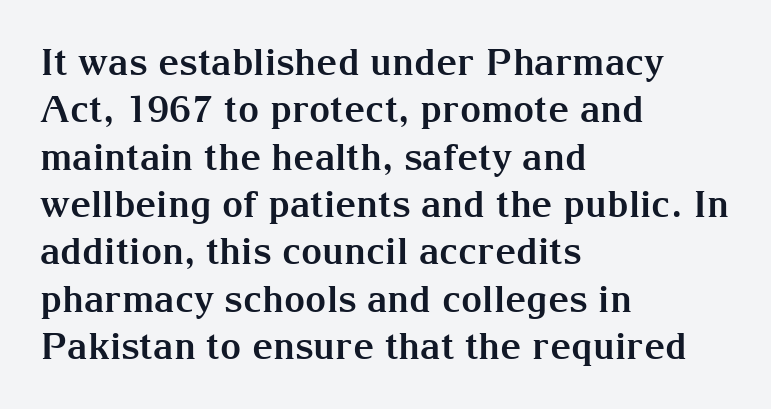
This rendering leaves character spacing at its baseline value. The area under the type is left untouched. The sample has been set heavy, in full bold. You could not count columns in this text — the font is proportionally spaced. Check where the strokes stop: tiny serifs finish them off. The vertical gap from one line to the next is medium.
